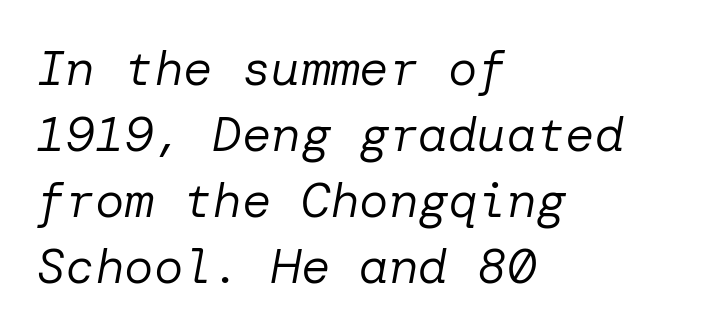
The image shows 49 px regular-weight type, italic (leaning right); set left-aligned, normal line spacing (1.35x), normal letter spacing, not underlined; low stroke contrast and a medium x-height.
